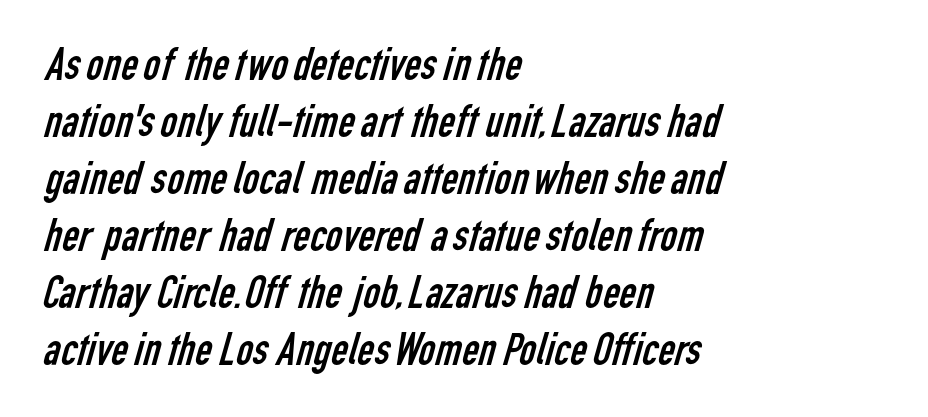
Q: Is the text bold? A: No.
Q: Is the typeface a serif or a sans-serif typeface? A: Sans-serif.
Q: Is the text underlined? A: No.
Q: How is the paragraph aligned? A: Left-aligned.
Q: Is the spacing between letters normal or unusually wide? A: Normal.
Q: Width (condensed, normal, or wide)? A: Condensed.
Q: Stroke contrast? A: Low.
Q: x-height? A: Medium.
Q: Monospaced? A: No.
